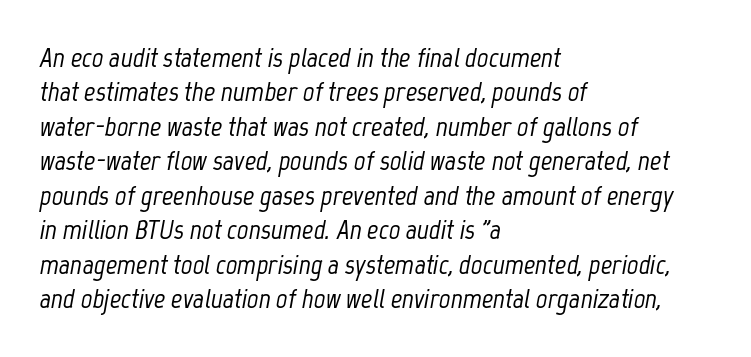
The glyphs look as if they've been sheared to an angle. Descenders are the only things crossing below the line. A typesetter would call this proportional, since set widths differ per character. The horizontal fit of the characters is conventional and even.
